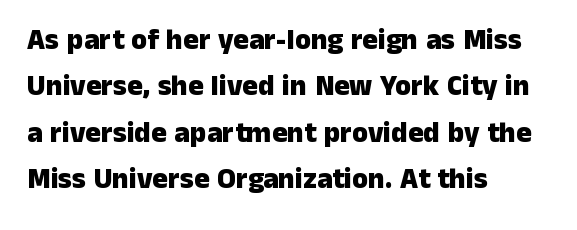
{"serif": "no", "italic": "no", "bold": "yes", "weight": "heavy", "width": "normal", "stroke_contrast": "low", "x_height": "medium", "monospaced": "no", "underline": "no", "align": "left", "line_spacing": "normal", "line_spacing_ratio": 1.6, "letter_spacing": "normal", "letter_spacing_em": 0.0, "glyph_px": 29}
